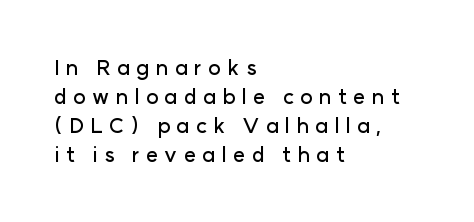
Q: Is the text italic (slanted)? A: No, it is upright.
Q: Is the text underlined? A: No.
Q: How is the paragraph aligned? A: Left-aligned.
Q: Is the spacing between letters normal or unusually wide? A: Unusually wide.
Q: Is the spacing between lines tight, normal or loose? A: Normal.
